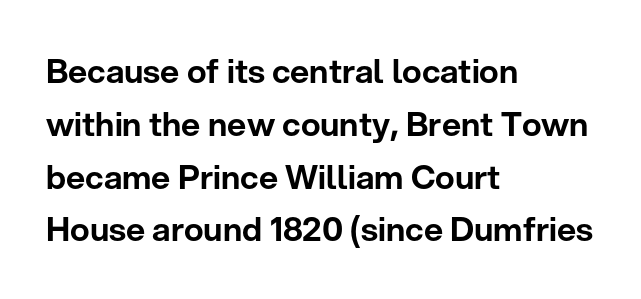
The image shows 33 px sans-serif type, upright; set left-aligned, normal line spacing (1.6x), normal letter spacing, not underlined; low stroke contrast and a medium x-height.
